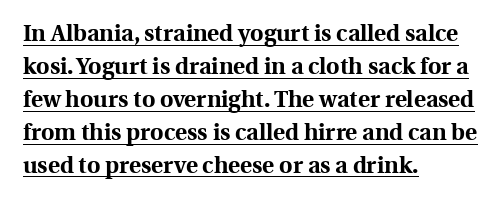
The image shows 23 px bold type, upright; set left-aligned, normal line spacing (1.43x), normal letter spacing, underlined.
